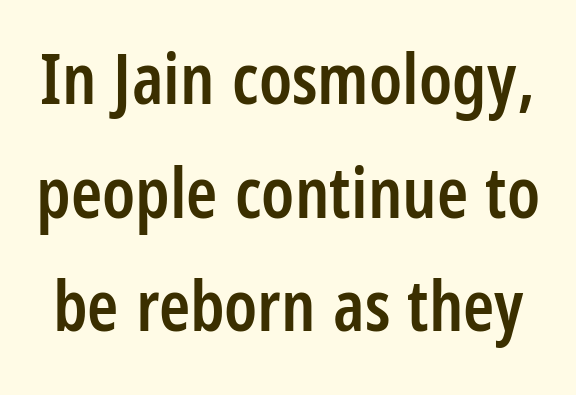
Q: Is the text bold? A: Semi-bold.
Q: Is the text italic (slanted)? A: No, it is upright.
Q: Is the typeface a serif or a sans-serif typeface? A: Sans-serif.
Q: Is the text underlined? A: No.
Q: Is the spacing between letters normal or unusually wide? A: Normal.
Q: Is the spacing between lines tight, normal or loose? A: Normal.
Q: Width (condensed, normal, or wide)? A: Condensed.
Q: Stroke contrast? A: Low.
Q: x-height? A: Large.
Q: Monospaced? A: No.
